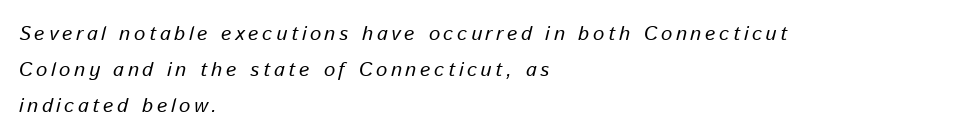
Q: Is the text italic (slanted)? A: Yes, it leans right by about 13 degrees.
Q: Is the text underlined? A: No.
Q: How is the paragraph aligned? A: Left-aligned.
